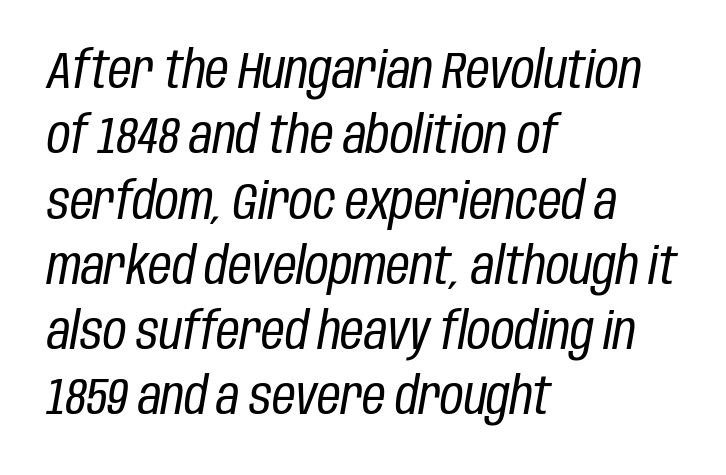
The image shows 51 px regular-weight, condensed type, italic (leaning right); set left-aligned, normal line spacing (1.28x), normal letter spacing, not underlined; low stroke contrast and a large x-height.
